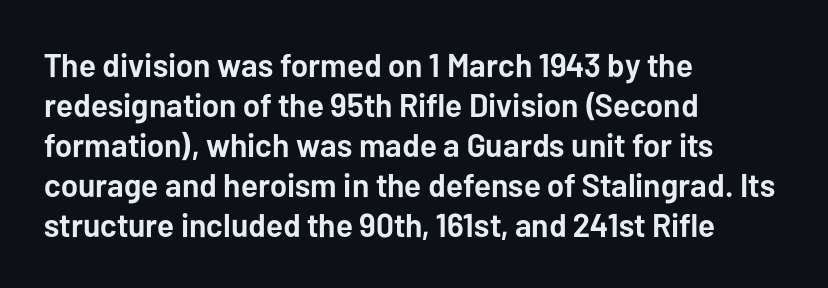
The image shows 33 px semibold sans-serif type, upright; set left-aligned, line spacing 1.21x, normal letter spacing, not underlined; low stroke contrast and a medium x-height.
